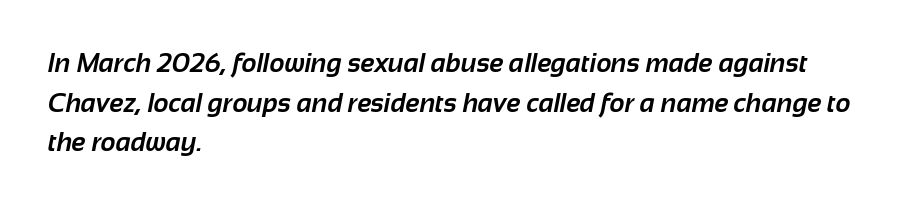
Q: Is the text bold? A: Yes.
Q: Is the text underlined? A: No.
Q: How is the paragraph aligned? A: Left-aligned.
Q: Is the spacing between letters normal or unusually wide? A: Normal.
Q: Is the spacing between lines tight, normal or loose? A: Normal.
